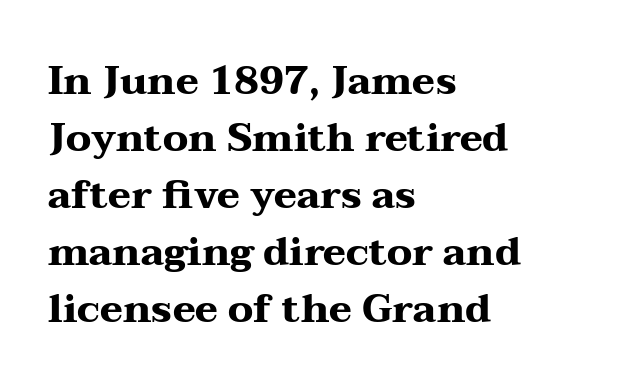
In CSS terms this would be text-align: left. Baseline-to-baseline distance is the conventional proportion of letter height. To sum up the face: it has serifs. Pretty heavy lettering here — definitely bold. Check the space under the baseline: it is left empty. These lines are rendered in a variable-pitch font.
